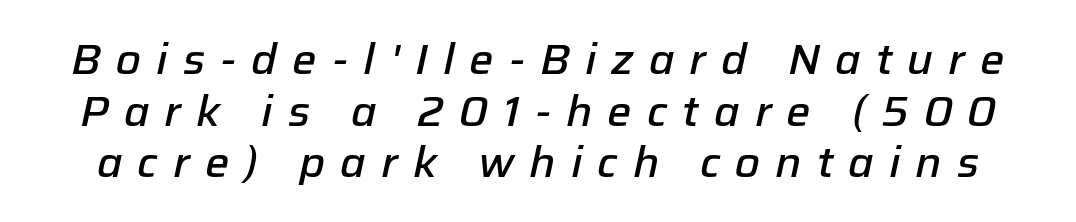
The image shows 43 px semibold type, italic (leaning right); set line spacing 1.2x, unusually wide letter spacing (+0.35 em), not underlined; low stroke contrast and a medium x-height.
